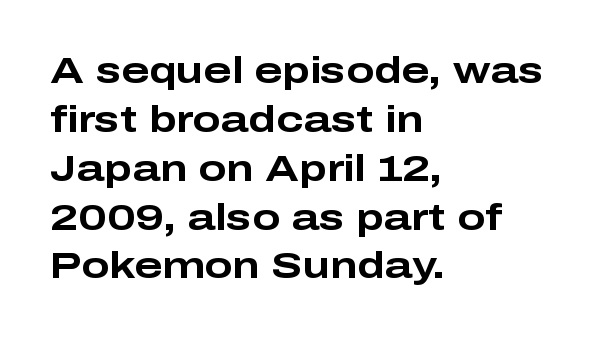
The image shows 37 px bold, wide sans-serif type, upright; set left-aligned, normal line spacing (1.32x), normal letter spacing, not underlined; low stroke contrast and a medium x-height.
